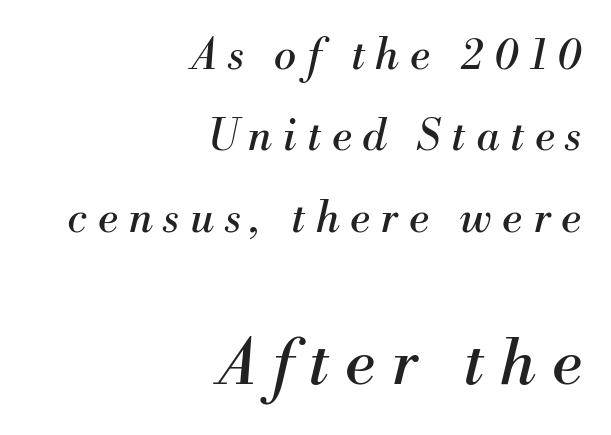
Q: Is the text bold? A: No.
Q: Is the text italic (slanted)? A: Yes, it leans right by about 13 degrees.
Q: Is the typeface a serif or a sans-serif typeface? A: Serif.
Q: Is the text underlined? A: No.
Q: How is the paragraph aligned? A: Right-aligned.
Q: Is the spacing between letters normal or unusually wide? A: Unusually wide.
Q: Is the spacing between lines tight, normal or loose? A: Loose.
Q: Which block of text is set in a larger size, the first (top) or the second (bottom)? A: The second (bottom) one.
Q: Width (condensed, normal, or wide)? A: Normal.
Q: Stroke contrast? A: Medium.
Q: x-height? A: Small.
Q: Monospaced? A: No.
